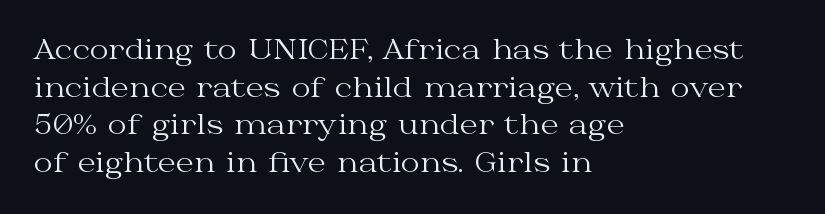
This sample is left-justified, so line endings fall wherever the words run out. Short note: letters normally spaced. These lines were composed using upright roman letters. Nothing heavy about these letters — not bold at all. The glyphs are unaccompanied by any horizontal stroke below them. Quick note: interline space is typical.
